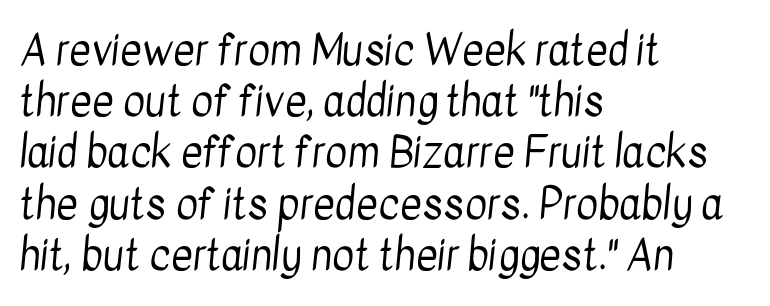
The image shows 42 px regular-weight, condensed sans-serif type; set left-aligned, line spacing 1.22x, normal letter spacing, not underlined; low stroke contrast and a medium x-height.
